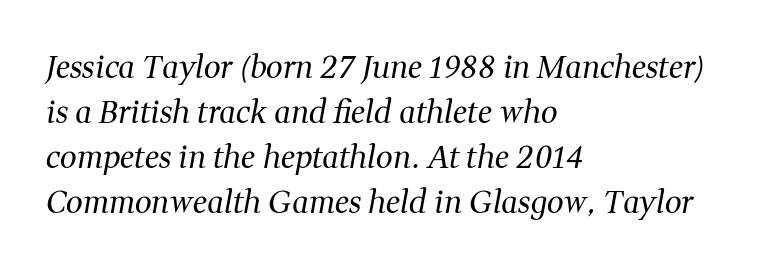
Q: Is the text bold? A: No.
Q: Is the text italic (slanted)? A: Yes, it leans right by about 11 degrees.
Q: Is the typeface a serif or a sans-serif typeface? A: Serif.
Q: Is the text underlined? A: No.
Q: How is the paragraph aligned? A: Left-aligned.
Q: Is the spacing between letters normal or unusually wide? A: Normal.
Q: Is the spacing between lines tight, normal or loose? A: Normal.
Q: Width (condensed, normal, or wide)? A: Normal.
Q: Stroke contrast? A: Medium.
Q: x-height? A: Medium.
Q: Monospaced? A: No.
